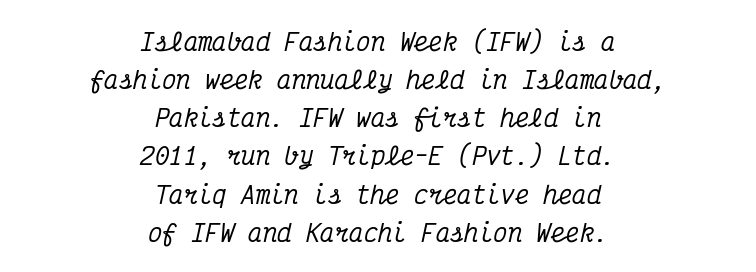
Q: Is the text italic (slanted)? A: Yes, it leans right by about 12 degrees.
Q: Is the text underlined? A: No.
Q: How is the paragraph aligned? A: Centered.
Q: Is the spacing between letters normal or unusually wide? A: Normal.
Q: Is the spacing between lines tight, normal or loose? A: Normal.
